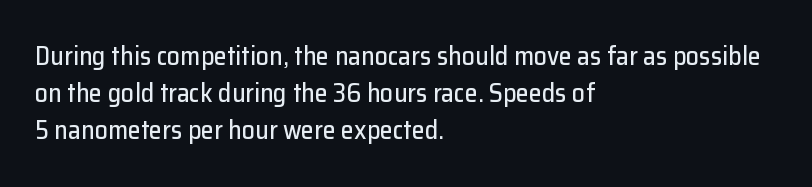
Q: Is the text italic (slanted)? A: No, it is upright.
Q: Is the text underlined? A: No.
Q: How is the paragraph aligned? A: Left-aligned.
Q: Is the spacing between letters normal or unusually wide? A: Normal.
Q: Is the spacing between lines tight, normal or loose? A: Normal.
